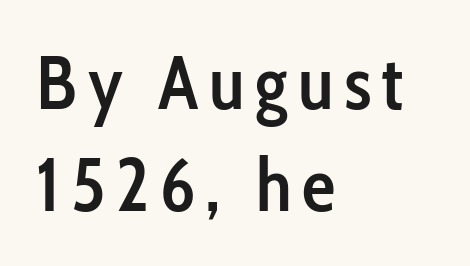
Whoever set this chose a conventional vertical rhythm. Weight: semibold (demi). Any mark beneath the type? The region is blank. Think of a printed novel: that variable character pitch is what you see here.
